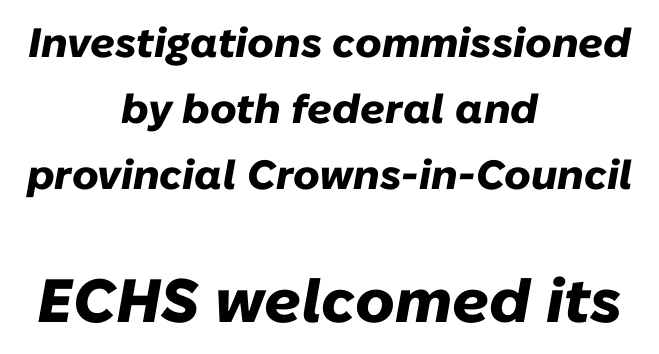
{"italic": "yes", "lean": "right", "slant_degrees": 10, "bold": "yes", "weight": "heavy", "width": "normal", "stroke_contrast": "low", "x_height": "medium", "monospaced": "no", "underline": "no", "align": "center", "line_spacing": "normal", "line_spacing_ratio": 1.61, "letter_spacing": "normal", "letter_spacing_em": 0.0, "larger_block": "second", "size_ratio": 1.49, "glyph_px": 61}
